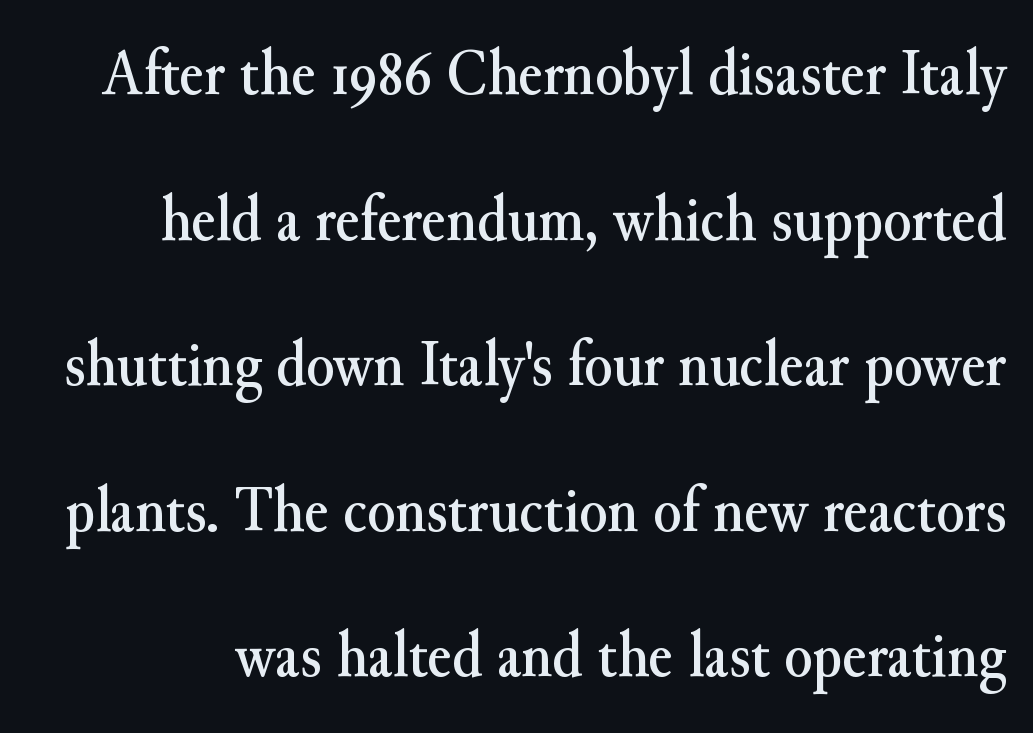
The image shows 65 px serif type, upright; set loose line spacing (2.24x), normal letter spacing, not underlined; medium stroke contrast and a small x-height.
